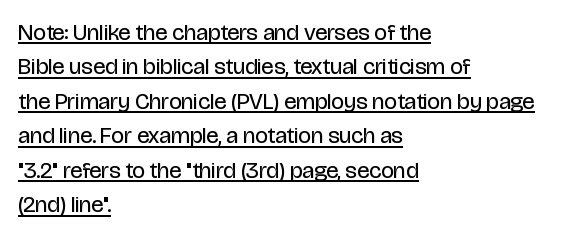
The image shows 23 px text type, upright; set left-aligned, normal line spacing (1.5x), normal letter spacing, underlined.
